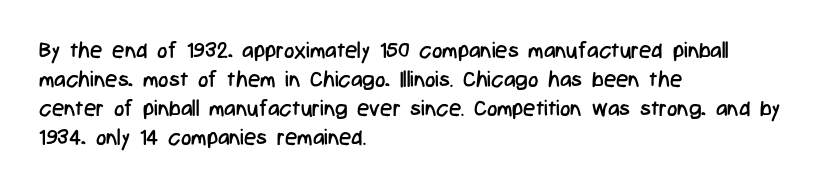
Tall strokes in this sample are plumb rather than angled. The passage shown has conventional tracking throughout. Every row of glyphs begins at an identical x-position on the left. A normal amount of white space separates one row of letters from the next. Type without underlining.
